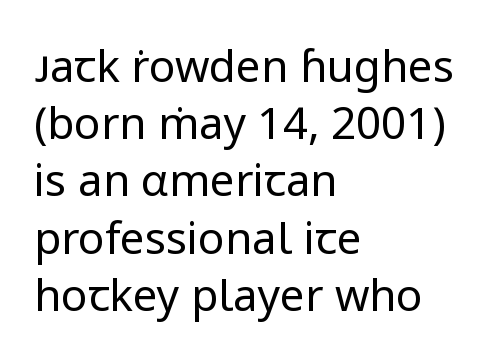
The image shows 44 px regular-weight sans-serif type, upright; set left-aligned, normal line spacing (1.3x), normal letter spacing, not underlined; low stroke contrast and a medium x-height.
